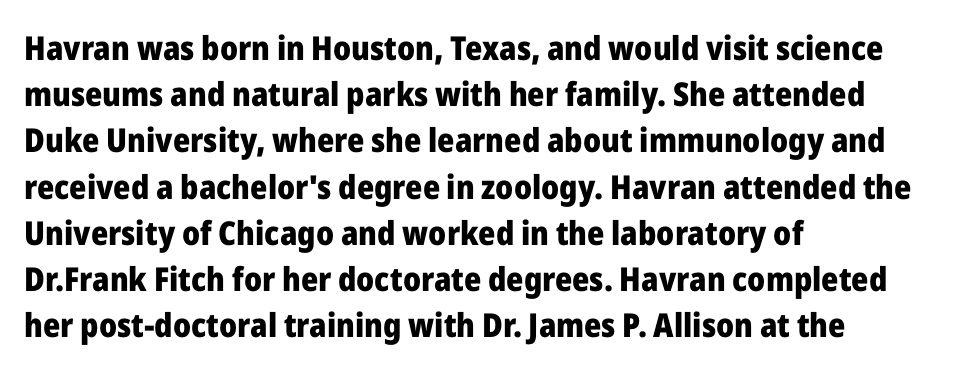
In terms of posture, this sample is upright. What stands out about the letter spacing? Nothing — it is the standard amount. Each glyph is drawn with heavy, bold strokes. Vertical spacing — default. Honestly, there is no underline to notice here at all. A typesetter would call this proportional, since set widths differ per character.
